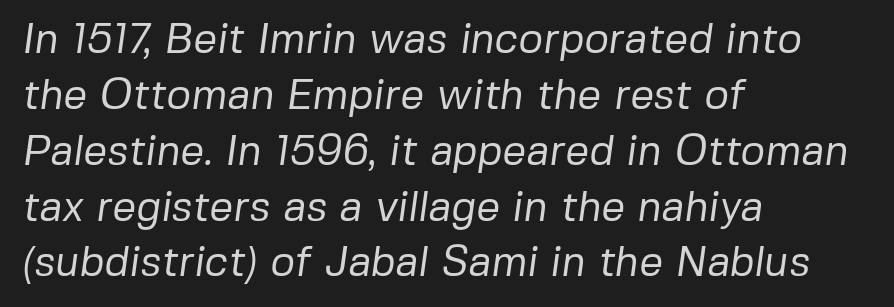
{"serif": "no", "bold": "no", "weight": "regular", "width": "normal", "stroke_contrast": "low", "x_height": "medium", "monospaced": "no", "underline": "no", "align": "left", "line_spacing": "normal", "line_spacing_ratio": 1.33, "letter_spacing": "normal", "letter_spacing_em": 0.0, "glyph_px": 42}
